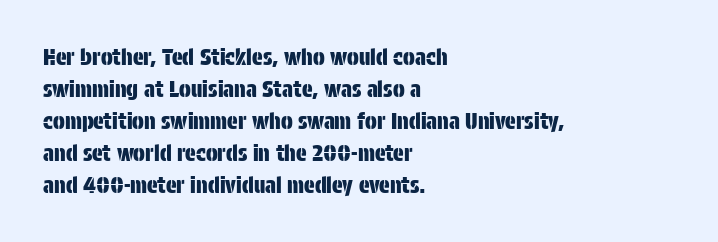
Q: Is the text italic (slanted)? A: No, it is upright.
Q: Is the text underlined? A: No.
Q: How is the paragraph aligned? A: Left-aligned.
Q: Is the spacing between letters normal or unusually wide? A: Normal.
Q: Is the spacing between lines tight, normal or loose? A: Normal.
